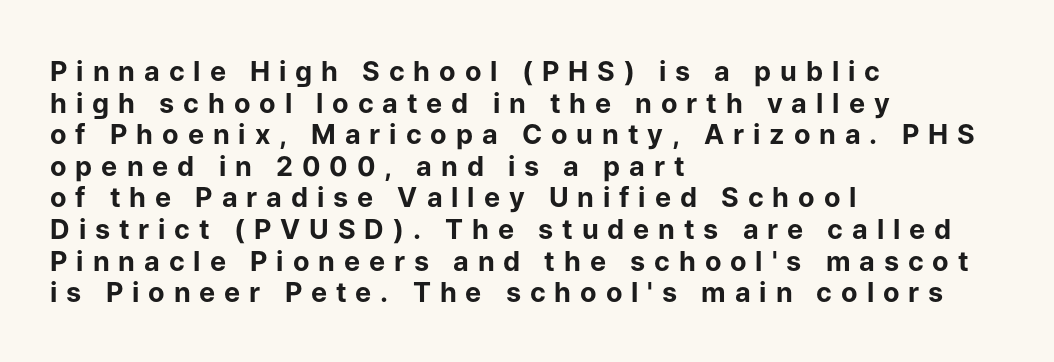
Posture: vertical. A clean baseline with only descenders dipping below it. The face used here has the dense, thick strokes of a bold. Loose tracking; the words dissolve into strings of separated letters.
